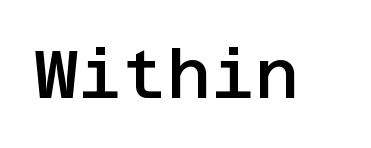
{"serif": "no", "italic": "no", "bold": "semi", "weight": "semibold", "width": "normal", "stroke_contrast": "low", "x_height": "large", "underline": "no", "letter_spacing": "normal", "letter_spacing_em": 0.0, "glyph_px": 68}
